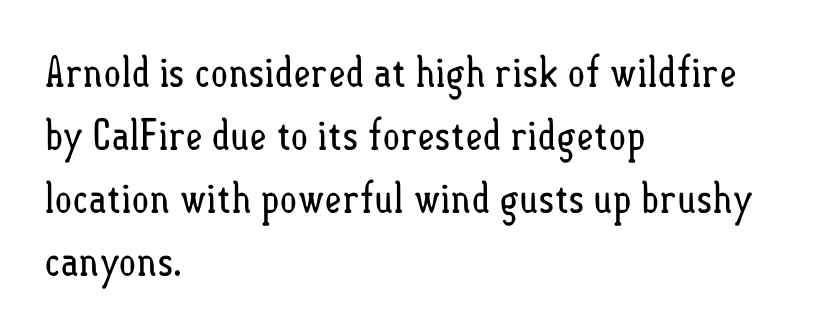
{"italic": "no", "bold": "no", "weight": "regular", "width": "condensed", "stroke_contrast": "low", "x_height": "small", "monospaced": "no", "underline": "no", "align": "left", "line_spacing": "normal", "line_spacing_ratio": 1.5, "letter_spacing": "normal", "letter_spacing_em": 0.0, "glyph_px": 42}
